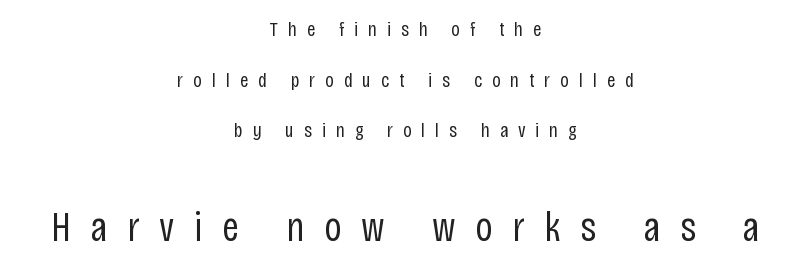
Visually the block forms a symmetrical silhouette, jagged on both flanks. Honestly, there is no underline to notice here at all. You can tell it's not italic because the verticals are truly vertical. These two chunks differ in scale, with the bottom chunk taking the larger measure. Interline gaps are noticeably wide in this sample. Think standard paragraph weight, or any step lighter than that.
